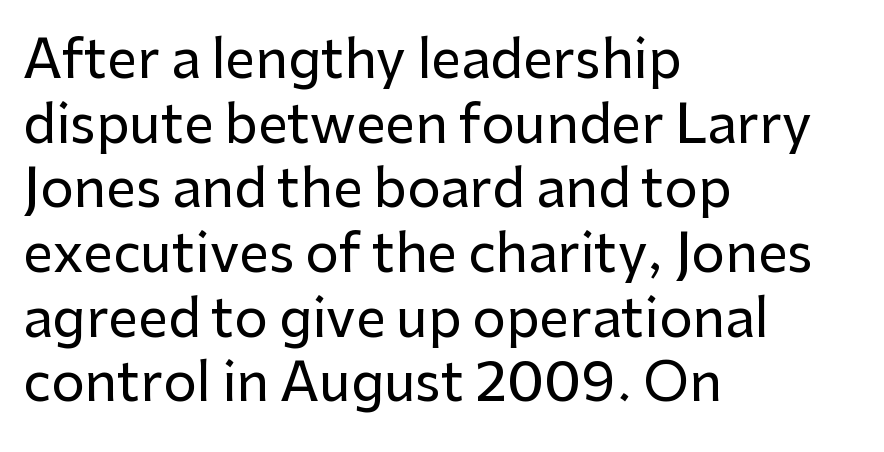
The image shows 53 px sans-serif type, upright; set left-aligned, line spacing 1.22x, normal letter spacing, not underlined; low stroke contrast and a medium x-height.
